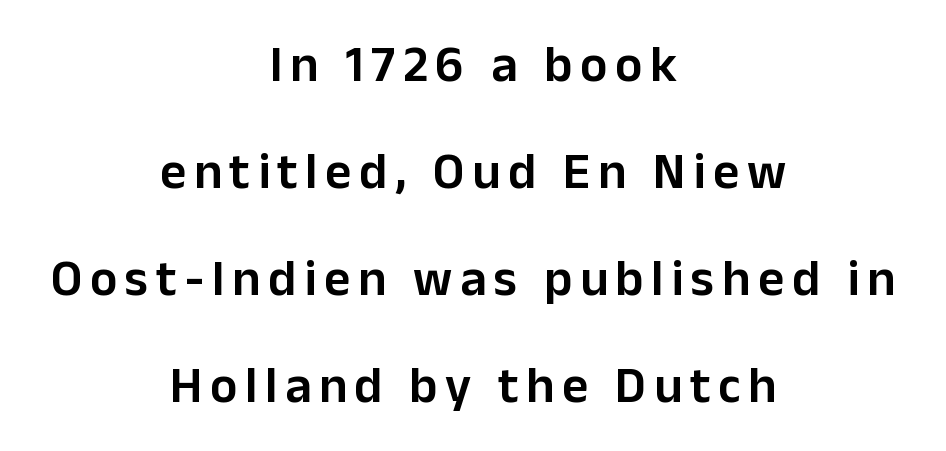
Q: Is the text bold? A: Semi-bold.
Q: Is the text italic (slanted)? A: No, it is upright.
Q: Is the typeface a serif or a sans-serif typeface? A: Sans-serif.
Q: Is the text underlined? A: No.
Q: How is the paragraph aligned? A: Centered.
Q: Is the spacing between lines tight, normal or loose? A: Loose.
Q: Width (condensed, normal, or wide)? A: Normal.
Q: Stroke contrast? A: Low.
Q: x-height? A: Medium.
Q: Monospaced? A: No.
